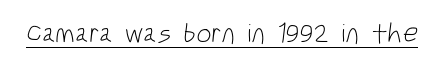
Is the letter spacing exaggerated? No — it looks like the ordinary default. Stem width sits at or under what a default text font uses. Underline: present.
